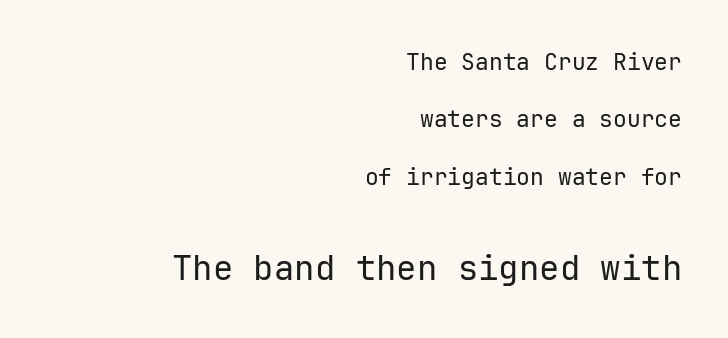
The image shows 34 px regular-weight sans-serif type, upright, monospaced; set right-aligned, loose line spacing (2.49x), normal letter spacing, not underlined; the second (bottom) block is 1.48x larger; low stroke contrast and a medium x-height.
